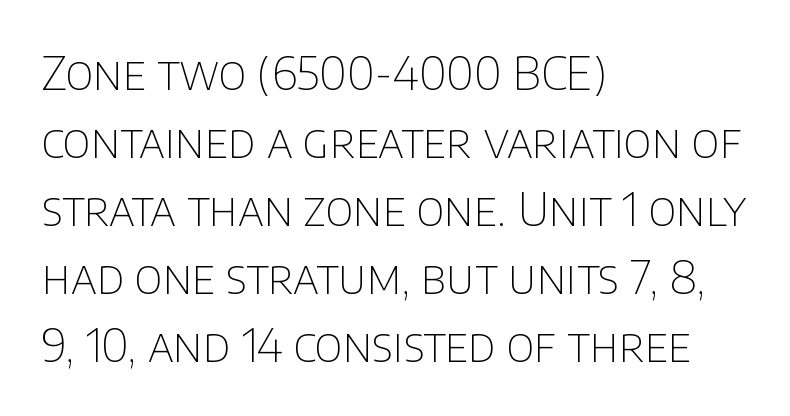
{"serif": "no", "italic": "no", "bold": "no", "weight": "thin", "width": "normal", "stroke_contrast": "low", "x_height": "large", "monospaced": "no", "underline": "no", "align": "left", "line_spacing": "normal", "line_spacing_ratio": 1.48, "letter_spacing": "normal", "letter_spacing_em": 0.0, "glyph_px": 46}
